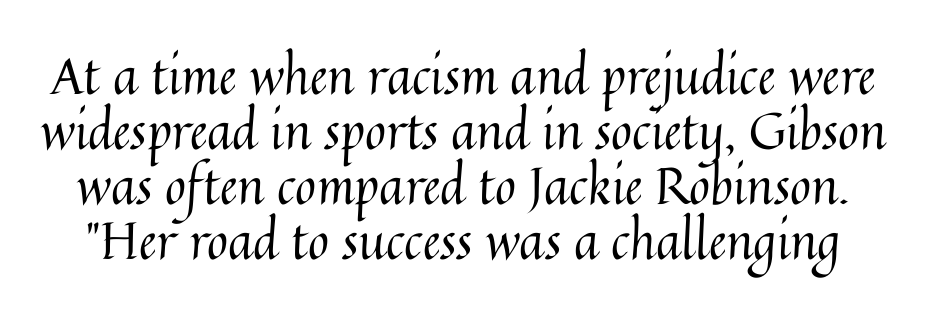
{"bold": "no", "weight": "regular", "width": "normal", "stroke_contrast": "medium", "x_height": "medium", "monospaced": "no", "underline": "no", "line_spacing": "tight", "line_spacing_ratio": 1.08, "letter_spacing": "normal", "letter_spacing_em": 0.0, "glyph_px": 51}
